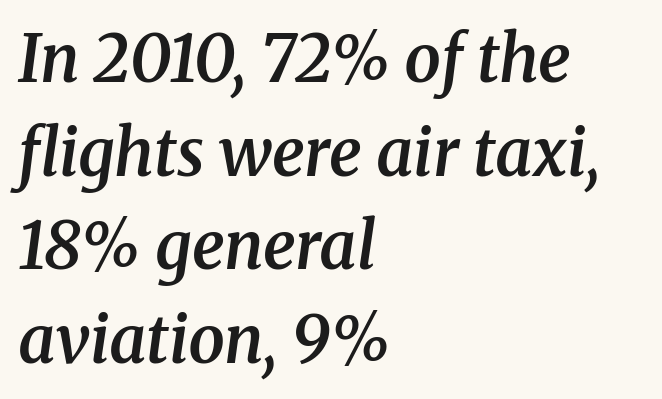
{"serif": "yes", "italic": "yes", "lean": "right", "slant_degrees": 8, "bold": "semi", "weight": "semibold", "width": "normal", "stroke_contrast": "medium", "x_height": "medium", "monospaced": "no", "underline": "no", "align": "left", "line_spacing": "normal", "line_spacing_ratio": 1.44, "letter_spacing": "normal", "letter_spacing_em": 0.0, "glyph_px": 65}
